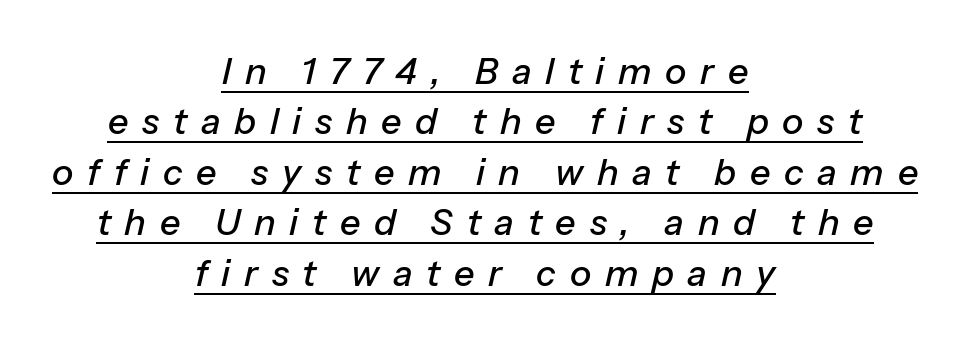
{"italic": "yes", "lean": "right", "slant_degrees": 13, "width": "normal", "stroke_contrast": "low", "x_height": "medium", "monospaced": "no", "underline": "yes", "align": "center", "line_spacing": "normal", "line_spacing_ratio": 1.4, "letter_spacing": "wide", "letter_spacing_em": 0.38, "glyph_px": 36}
